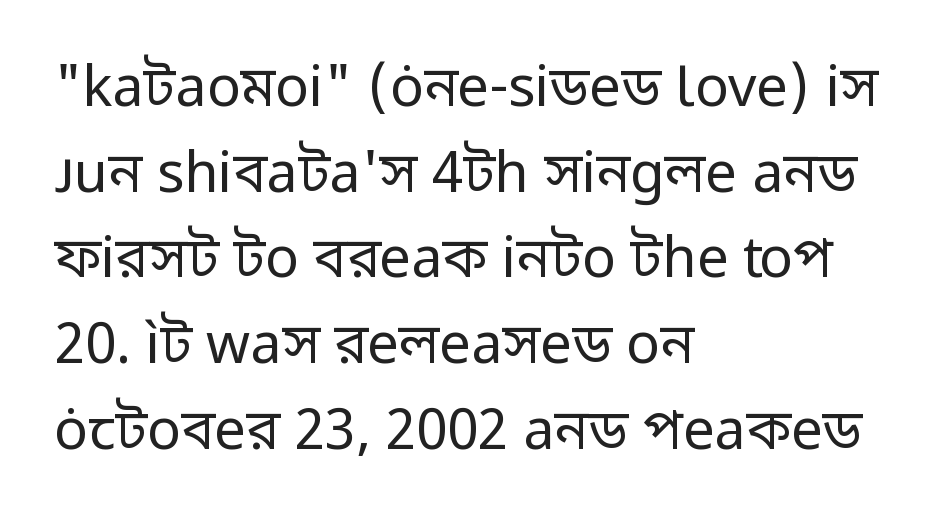
Q: Is the text bold? A: No.
Q: Is the text italic (slanted)? A: No, it is upright.
Q: Is the typeface a serif or a sans-serif typeface? A: Sans-serif.
Q: Is the text underlined? A: No.
Q: How is the paragraph aligned? A: Left-aligned.
Q: Is the spacing between letters normal or unusually wide? A: Normal.
Q: Is the spacing between lines tight, normal or loose? A: Normal.
Q: Width (condensed, normal, or wide)? A: Normal.
Q: Stroke contrast? A: Low.
Q: x-height? A: Medium.
Q: Monospaced? A: No.
